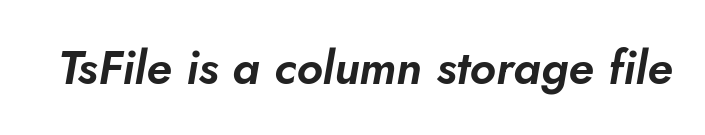
Q: Is the text italic (slanted)? A: Yes, it leans right by about 5 degrees.
Q: Is the text underlined? A: No.
Q: Is the spacing between letters normal or unusually wide? A: Normal.
Q: Width (condensed, normal, or wide)? A: Normal.
Q: Stroke contrast? A: Low.
Q: x-height? A: Small.
Q: Monospaced? A: No.
